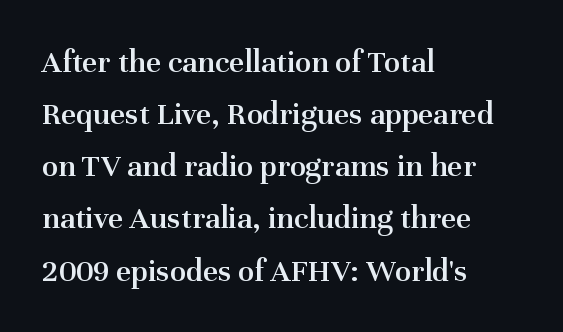
Q: Is the text bold? A: Semi-bold.
Q: Is the text italic (slanted)? A: No, it is upright.
Q: Is the typeface a serif or a sans-serif typeface? A: Serif.
Q: Is the text underlined? A: No.
Q: How is the paragraph aligned? A: Left-aligned.
Q: Is the spacing between letters normal or unusually wide? A: Normal.
Q: Is the spacing between lines tight, normal or loose? A: Normal.
Q: Width (condensed, normal, or wide)? A: Normal.
Q: Stroke contrast? A: Medium.
Q: x-height? A: Medium.
Q: Monospaced? A: No.
